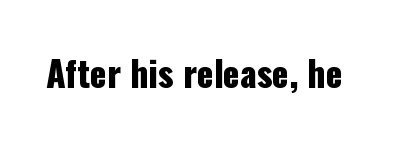
Q: Is the text italic (slanted)? A: No, it is upright.
Q: Is the typeface a serif or a sans-serif typeface? A: Sans-serif.
Q: Is the text underlined? A: No.
Q: Is the spacing between letters normal or unusually wide? A: Normal.
Q: Width (condensed, normal, or wide)? A: Condensed.
Q: Stroke contrast? A: Low.
Q: x-height? A: Medium.
Q: Monospaced? A: No.
